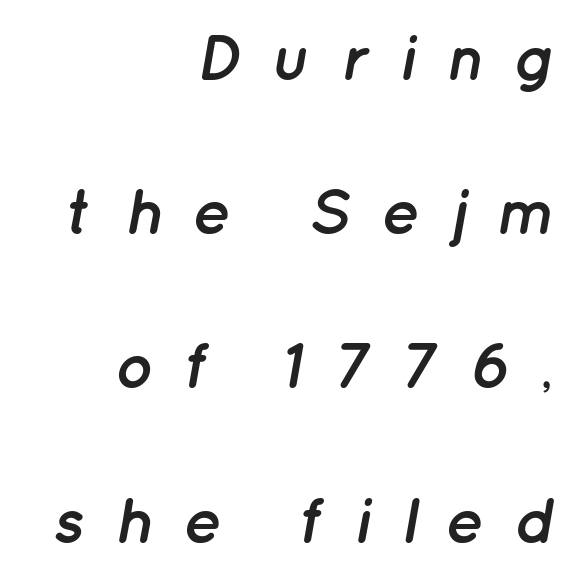
Is there much room between lines? Yes — plenty of vertical air separates them. Look at the stroke-to-counter ratio: heavy, a bold. Each line ends at the same right margin while the left side varies. Yep, that's italic — everything's leaning. Display-style spreading of the glyphs; the letterfit is very open.
